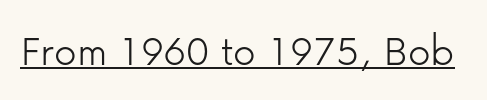
The image shows 45 px light sans-serif type, upright; set normal letter spacing, underlined; low stroke contrast and a medium x-height.
